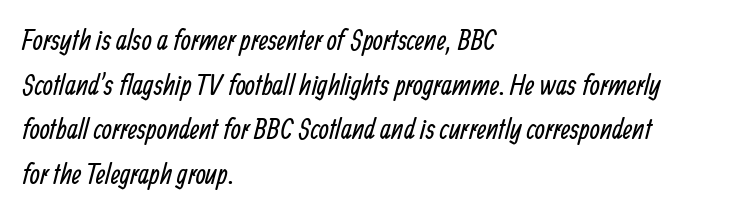
Q: Is the text bold? A: No.
Q: Is the typeface a serif or a sans-serif typeface? A: Sans-serif.
Q: Is the text underlined? A: No.
Q: How is the paragraph aligned? A: Left-aligned.
Q: Is the spacing between letters normal or unusually wide? A: Normal.
Q: Is the spacing between lines tight, normal or loose? A: Normal.
Q: Width (condensed, normal, or wide)? A: Condensed.
Q: Stroke contrast? A: Low.
Q: x-height? A: Medium.
Q: Monospaced? A: No.
